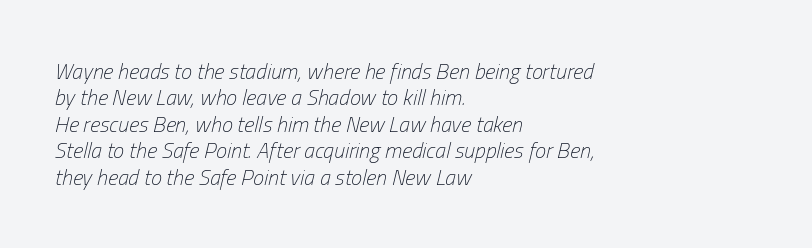
The image shows 22 px text type, italic (leaning right); set left-aligned, line spacing 1.2x, normal letter spacing, not underlined.
